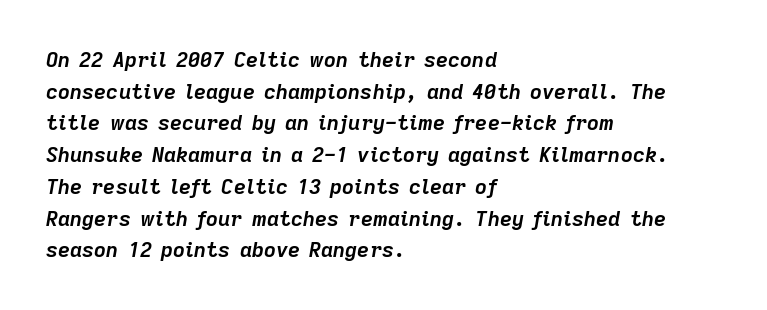
The image shows 21 px bold type, italic (leaning right); set left-aligned, normal line spacing (1.51x), normal letter spacing, not underlined.
